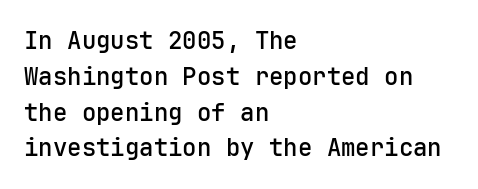
Does extra space separate the letters? No, they use regular spacing. Typographic density is moderately raised because the face is semibold. Do the letters lean? They stand straight. Each line starts at the same left margin while the right side varies. The line-height multiplier appears to be the usual default. Any mark beneath the type? The region is blank.
